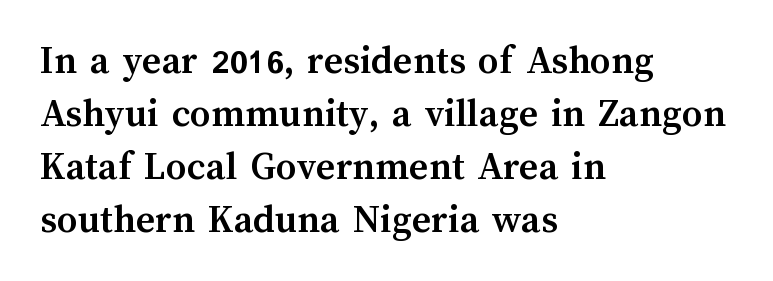
Q: Is the text bold? A: Yes.
Q: Is the text italic (slanted)? A: No, it is upright.
Q: Is the text underlined? A: No.
Q: How is the paragraph aligned? A: Left-aligned.
Q: Is the spacing between letters normal or unusually wide? A: Normal.
Q: Is the spacing between lines tight, normal or loose? A: Normal.
Q: Width (condensed, normal, or wide)? A: Normal.
Q: Stroke contrast? A: Medium.
Q: x-height? A: Medium.
Q: Monospaced? A: No.
